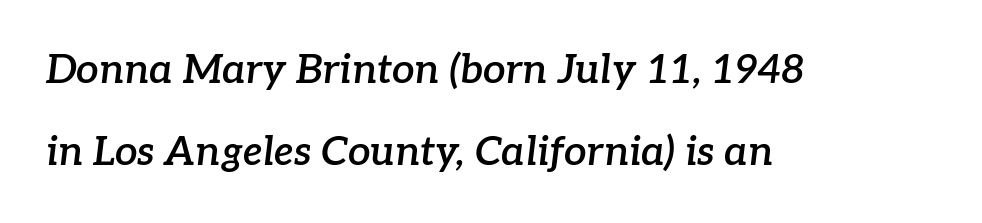
The image shows 40 px semibold serif type, italic (leaning right); set left-aligned, loose line spacing (2.04x), normal letter spacing, not underlined; low stroke contrast and a medium x-height.
